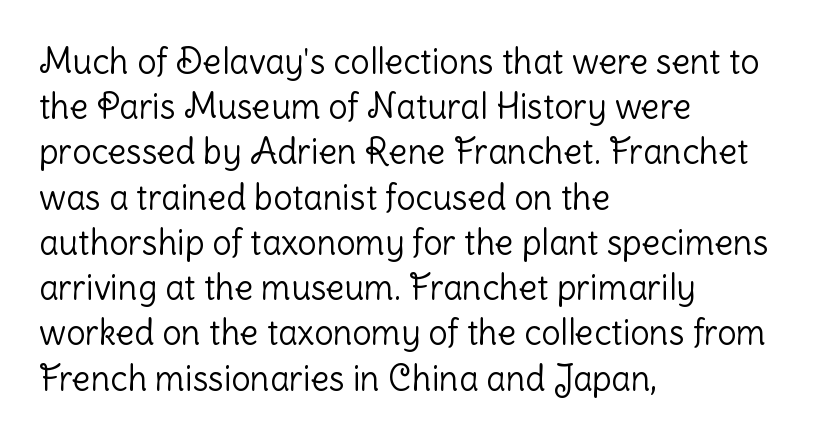
The image shows 34 px light sans-serif type, upright; set left-aligned, normal line spacing (1.33x), normal letter spacing, not underlined; low stroke contrast and a medium x-height.
